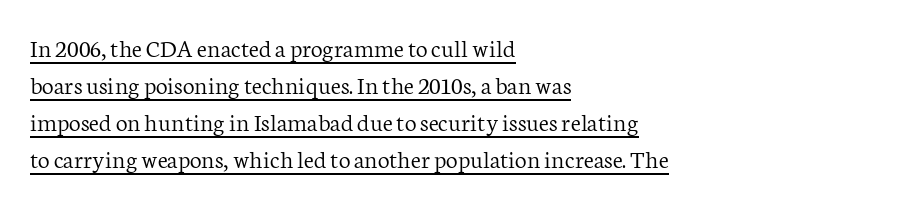
The image shows 26 px text type, upright; set left-aligned, normal line spacing (1.42x), normal letter spacing, underlined.
